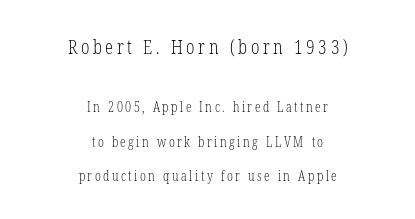
Q: Is the text bold? A: No.
Q: Is the text italic (slanted)? A: No, it is upright.
Q: Is the text underlined? A: No.
Q: How is the paragraph aligned? A: Centered.
Q: Is the spacing between lines tight, normal or loose? A: Loose.
Q: Which block of text is set in a larger size, the first (top) or the second (bottom)? A: The first (top) one.
